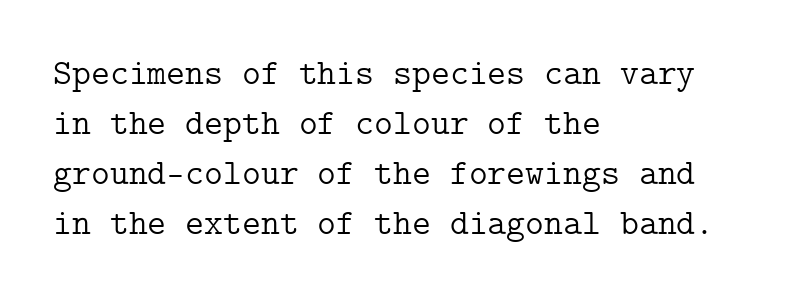
The image shows 36 px light serif type, upright; set left-aligned, normal line spacing (1.39x), normal letter spacing, not underlined; low stroke contrast and a medium x-height.
